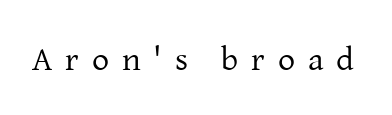
Q: Is the text bold? A: No.
Q: Is the text italic (slanted)? A: No, it is upright.
Q: Is the typeface a serif or a sans-serif typeface? A: Serif.
Q: Is the text underlined? A: No.
Q: Is the spacing between letters normal or unusually wide? A: Unusually wide.
Q: Width (condensed, normal, or wide)? A: Normal.
Q: Stroke contrast? A: Low.
Q: x-height? A: Medium.
Q: Monospaced? A: No.
